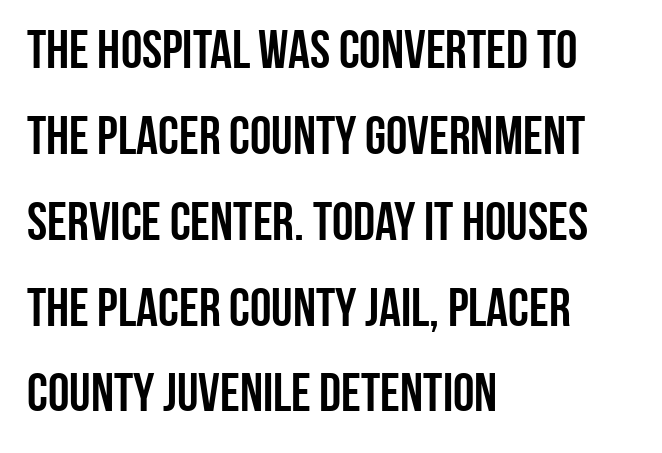
Every row of glyphs begins at an identical x-position on the left. A roman cut, with each character standing at attention. Check the space under the baseline: it is left empty. The line texture is even and compact thanks to regular tracking.
